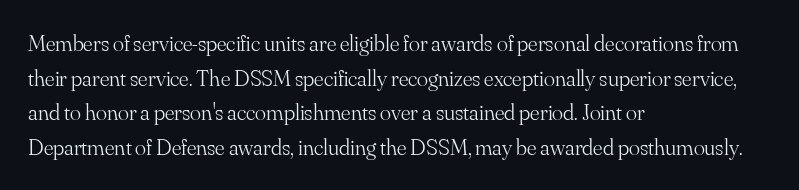
Vertical strokes here are truly vertical. Is the block centered? No — it sits flush against the left margin. Standard letterfit; no display-style spreading of the glyphs. This is not heavy type; no bold has been used.
